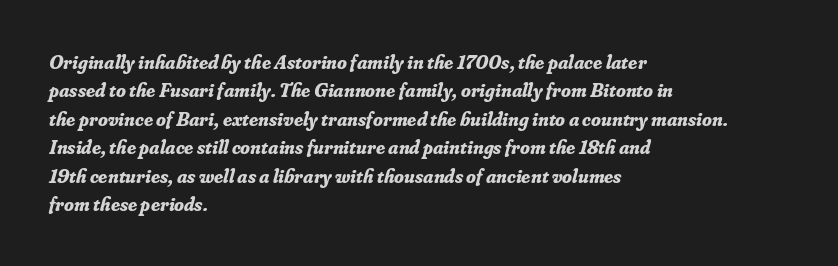
Q: Is the text bold? A: Yes.
Q: Is the text italic (slanted)? A: Yes, it leans right by about 16 degrees.
Q: Is the text underlined? A: No.
Q: How is the paragraph aligned? A: Left-aligned.
Q: Is the spacing between letters normal or unusually wide? A: Normal.
Q: Is the spacing between lines tight, normal or loose? A: Normal.
